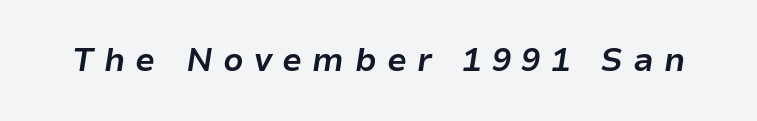
Q: Is the text bold? A: Yes.
Q: Is the text italic (slanted)? A: Yes, it leans right by about 9 degrees.
Q: Is the text underlined? A: No.
Q: Is the spacing between letters normal or unusually wide? A: Unusually wide.
Q: Width (condensed, normal, or wide)? A: Normal.
Q: Stroke contrast? A: Low.
Q: x-height? A: Medium.
Q: Monospaced? A: No.
